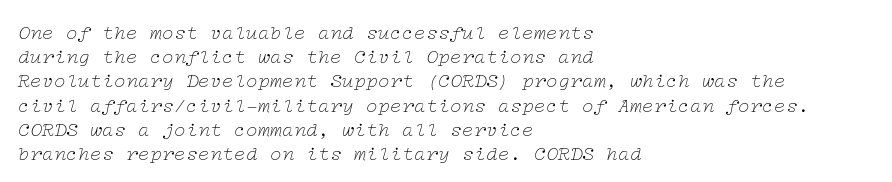
The image shows 20 px text type, italic (leaning right); set left-aligned, line spacing 1.21x, normal letter spacing, not underlined.
